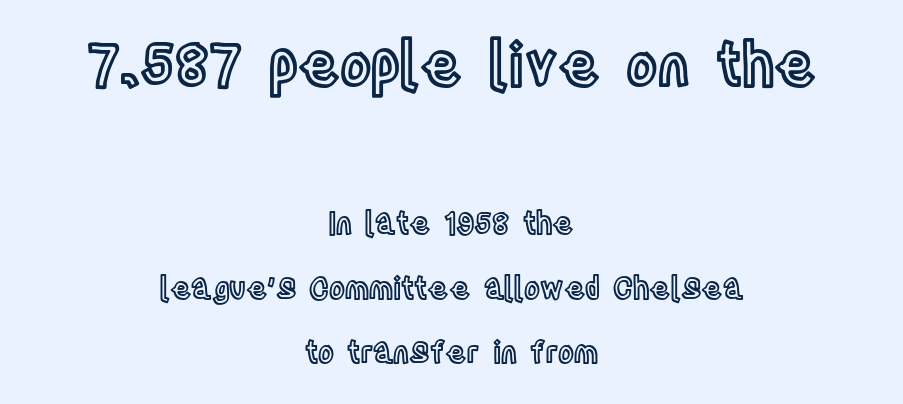
The image shows 59 px condensed type, upright; set centered, loose line spacing (2.14x), normal letter spacing, not underlined; the first (top) block is 1.97x larger; a large x-height.
